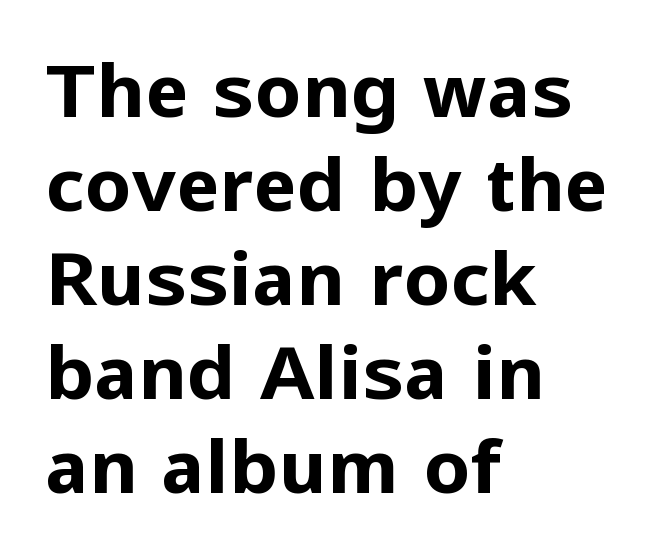
The image shows 74 px bold sans-serif type, upright; set left-aligned, normal line spacing (1.27x), normal letter spacing, not underlined; low stroke contrast and a medium x-height.
